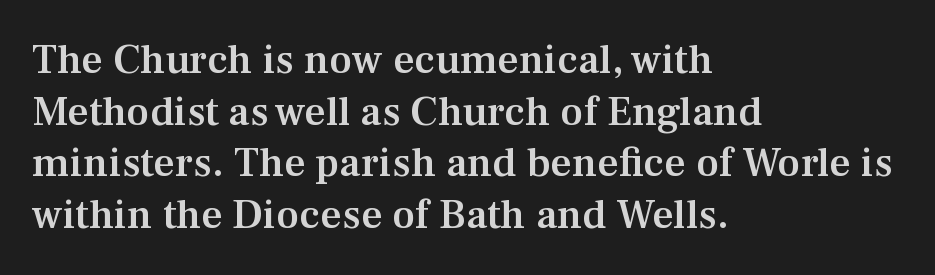
Check where the strokes stop: tiny serifs finish them off. The tracking reads as untouched default to a designer's eye. The string is rendered with underlining switched off. A typesetter would call this proportional, since set widths differ per character.
